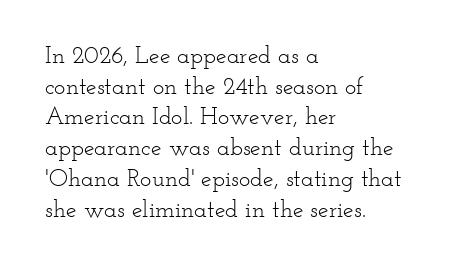
Q: Is the text bold? A: No.
Q: Is the text italic (slanted)? A: No, it is upright.
Q: Is the text underlined? A: No.
Q: How is the paragraph aligned? A: Left-aligned.
Q: Is the spacing between letters normal or unusually wide? A: Normal.
Q: Is the spacing between lines tight, normal or loose? A: Normal.
